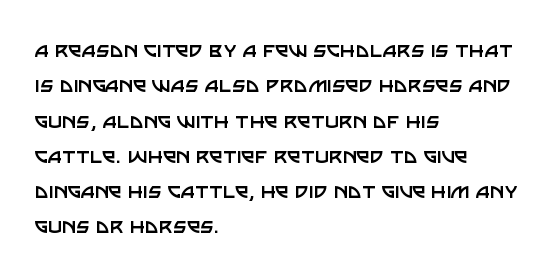
Tracking value appears to be zero — textbook default spacing. Posture: straight, roman, zero tilt. Leftover space on each line is placed entirely after the last word. This is not heavy type; no bold has been used.
